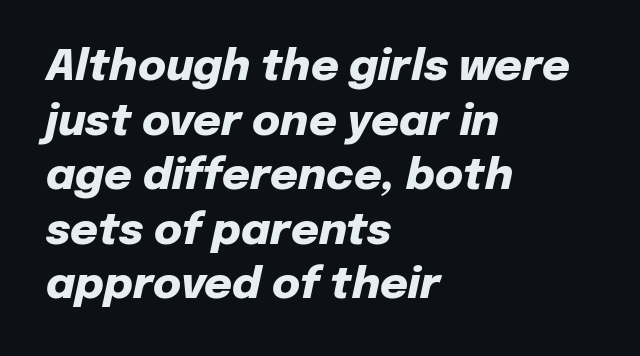
Q: Is the text bold? A: Yes.
Q: Is the text italic (slanted)? A: Yes, it leans right by about 12 degrees.
Q: Is the text underlined? A: No.
Q: How is the paragraph aligned? A: Left-aligned.
Q: Is the spacing between letters normal or unusually wide? A: Normal.
Q: Is the spacing between lines tight, normal or loose? A: Normal.
Q: Width (condensed, normal, or wide)? A: Normal.
Q: Stroke contrast? A: Low.
Q: x-height? A: Medium.
Q: Monospaced? A: No.
